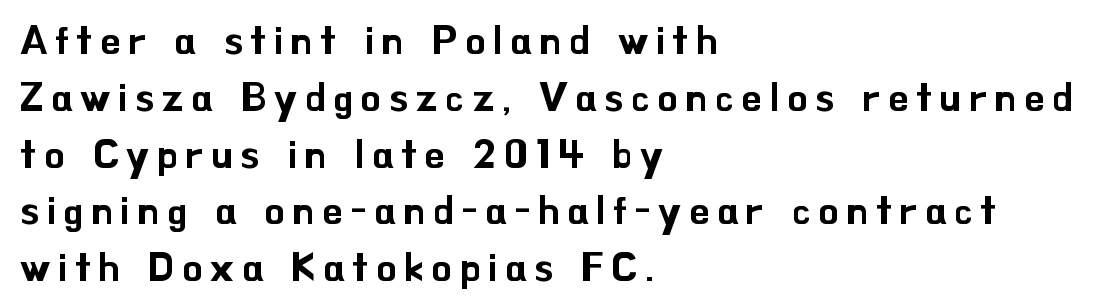
Is there much room between lines? A standard amount, neither cramped nor airy. Are there feet on the stems? There aren't — it's a sans. Think of a printed novel: that variable character pitch is what you see here. This is the regular roman posture of the typeface.
